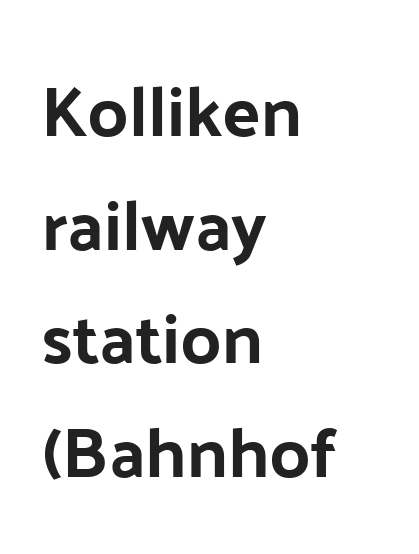
Proportional: the letters do not fall into vertical columns. If you drew a line through each stem, it would be perfectly vertical. Compared with an ordinary text face, these strokes are far heavier — a full bold. Honestly, there is no underline to notice here at all. Between one letter and the next there's only the usual sliver of space.
